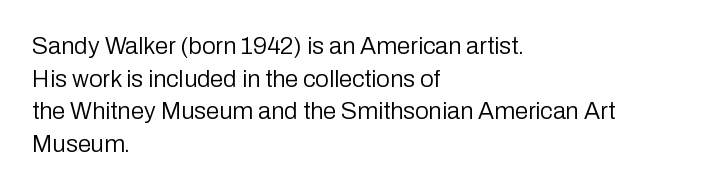
Plain, unruled lines of type. Ordinary non-slanted type is in use. Does extra space separate the letters? No, they use regular spacing. This is not heavy type; no bold has been used. These lines sit exactly where default settings would place them. Reading down the block, your eye returns to a fixed left position each line.
